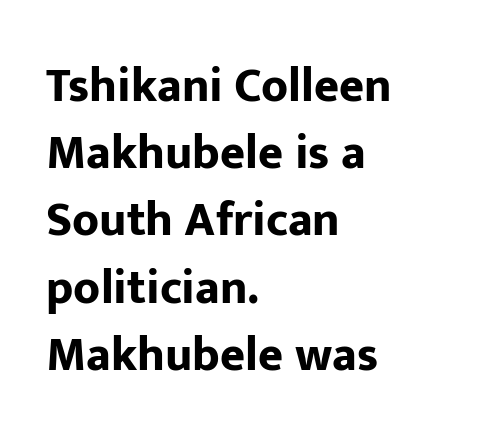
Do the characters align in a grid? No, the font is proportional. Spacing between characters is what you'd get straight out of the box. Strong, thick strokes mark this as bold type. Vertically, the passage feels balanced, rows spaced as you'd expect. Check where the strokes stop: nothing finishes them off — pure sans.
